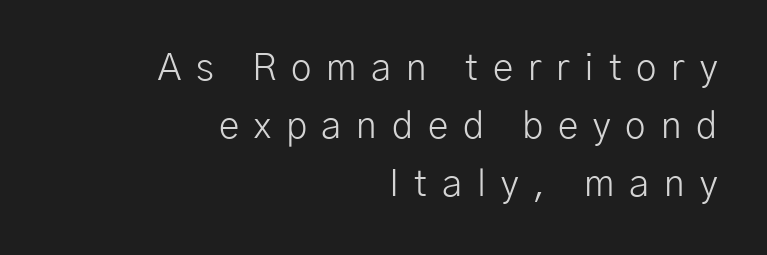
The image shows 37 px light sans-serif type, upright; set right-aligned, normal line spacing (1.57x), unusually wide letter spacing (+0.4 em), not underlined; low stroke contrast and a medium x-height.
